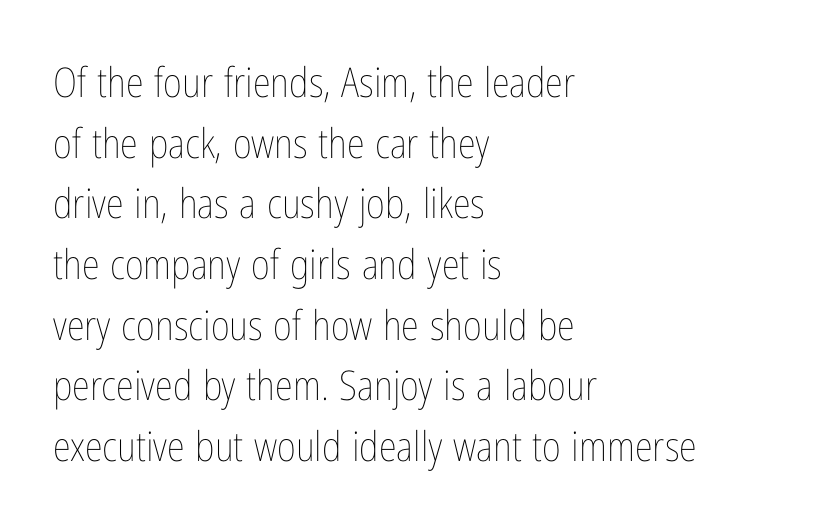
The image shows 41 px thin, condensed type, upright; set left-aligned, normal line spacing (1.48x), normal letter spacing, not underlined; low stroke contrast and a medium x-height.
